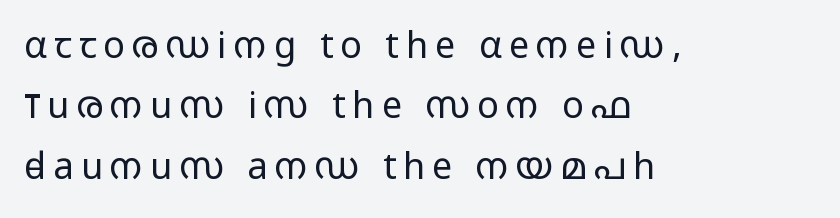
Is this a sans? Yes — the strokes have no serifs. No heavy texture on the line: the type isn't bold. Beneath every word, the page is bare. Glyph-to-glyph distance is far greater than everyday printed text. How would I describe the line gaps? Plain and ordinary. The lettering holds an erect, upright posture throughout.
